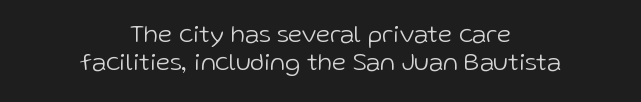
{"italic": "no", "bold": "no", "underline": "no", "align": "center", "line_spacing": "tight", "line_spacing_ratio": 1.14, "letter_spacing": "normal", "letter_spacing_em": 0.0, "glyph_px": 25}
